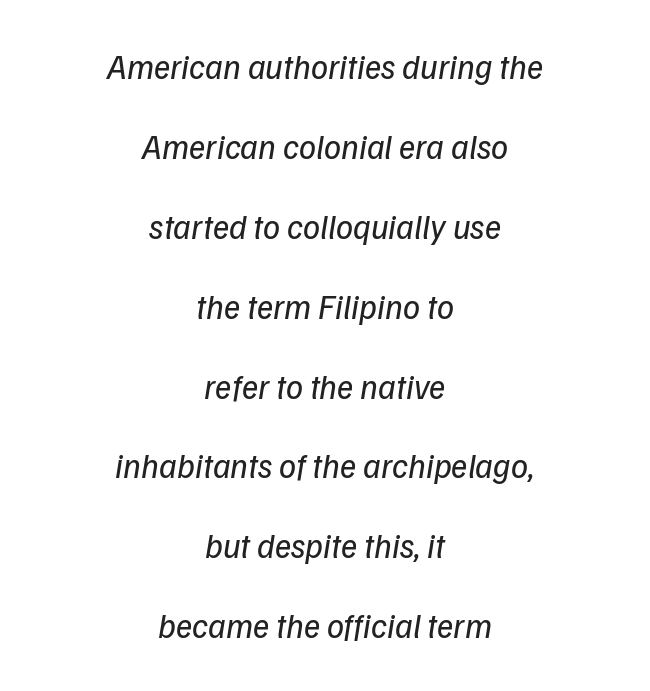
Q: Is the text bold? A: No.
Q: Is the typeface a serif or a sans-serif typeface? A: Sans-serif.
Q: Is the text underlined? A: No.
Q: How is the paragraph aligned? A: Centered.
Q: Is the spacing between letters normal or unusually wide? A: Normal.
Q: Is the spacing between lines tight, normal or loose? A: Loose.
Q: Width (condensed, normal, or wide)? A: Normal.
Q: Stroke contrast? A: Low.
Q: x-height? A: Medium.
Q: Monospaced? A: No.
